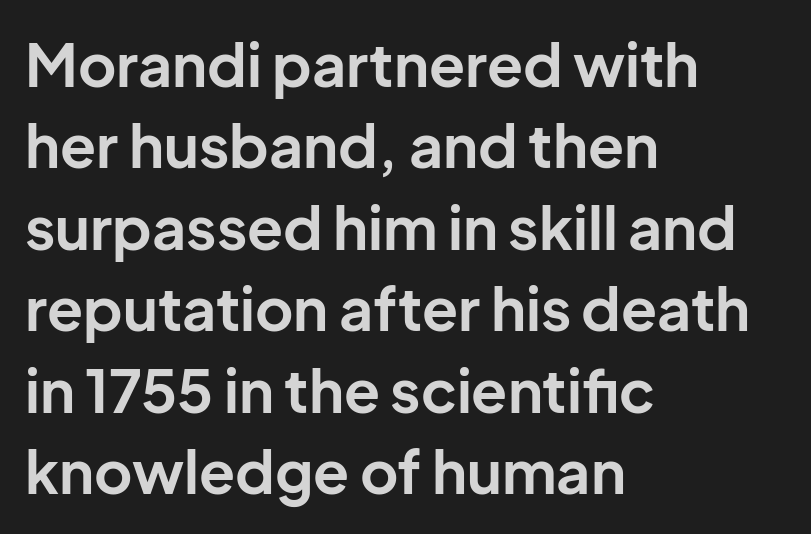
Horizontal bands of white between lines are of average thickness. A typesetter would label this face a sans. Each line starts at the same left margin while the right side varies. On the weight axis this lands at bold, roughly 700. Quick note: underline off.
